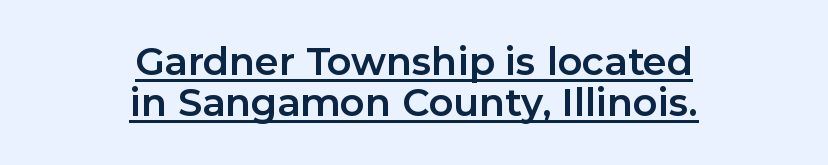
Q: Is the text bold? A: Yes.
Q: Is the text italic (slanted)? A: No, it is upright.
Q: Is the typeface a serif or a sans-serif typeface? A: Sans-serif.
Q: Is the text underlined? A: Yes.
Q: How is the paragraph aligned? A: Centered.
Q: Is the spacing between letters normal or unusually wide? A: Normal.
Q: Is the spacing between lines tight, normal or loose? A: Tight.
Q: Width (condensed, normal, or wide)? A: Normal.
Q: Stroke contrast? A: Low.
Q: x-height? A: Medium.
Q: Monospaced? A: No.
